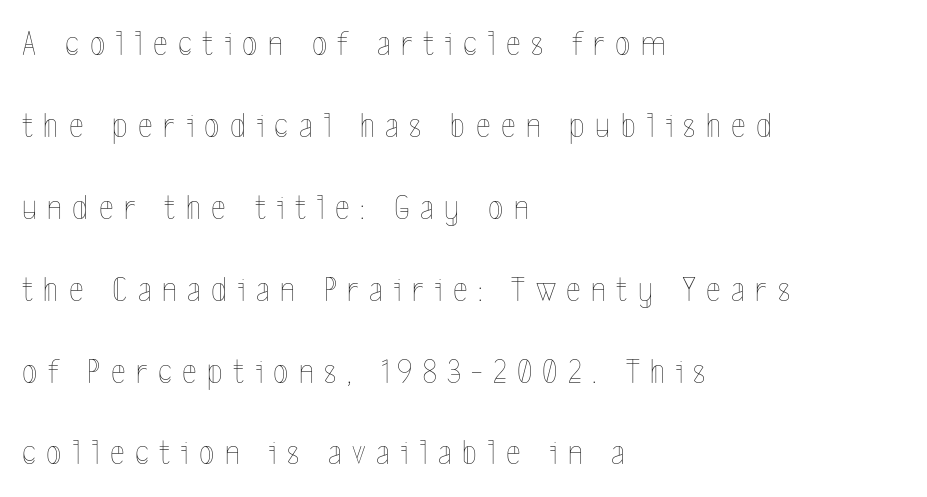
{"italic": "no", "bold": "no", "weight": "thin", "width": "condensed", "x_height": "medium", "monospaced": "no", "underline": "no", "align": "left", "line_spacing": "loose", "line_spacing_ratio": 2.34, "letter_spacing": "wide", "letter_spacing_em": 0.3, "glyph_px": 35}
